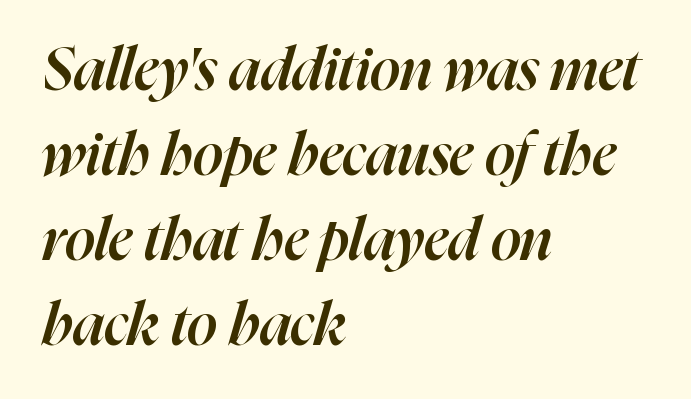
Q: Is the text bold? A: Semi-bold.
Q: Is the text italic (slanted)? A: Yes, it leans right by about 16 degrees.
Q: Is the text underlined? A: No.
Q: How is the paragraph aligned? A: Left-aligned.
Q: Is the spacing between letters normal or unusually wide? A: Normal.
Q: Is the spacing between lines tight, normal or loose? A: Normal.
Q: Width (condensed, normal, or wide)? A: Normal.
Q: Stroke contrast? A: High.
Q: x-height? A: Medium.
Q: Monospaced? A: No.
